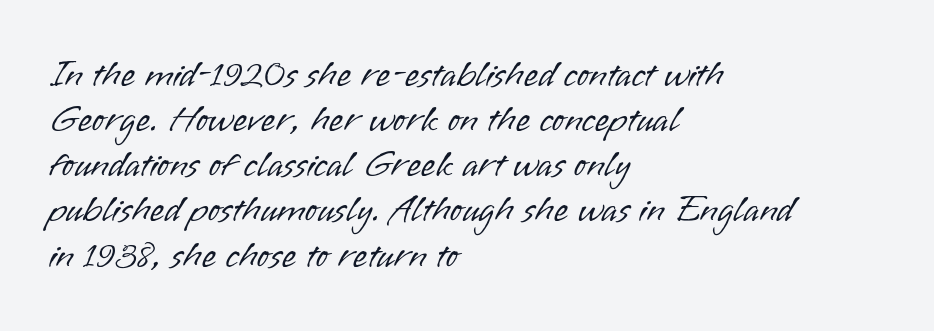
{"serif": "no", "bold": "no", "weight": "light", "width": "normal", "stroke_contrast": "low", "x_height": "small", "monospaced": "no", "underline": "no", "align": "left", "line_spacing_ratio": 1.22, "letter_spacing": "normal", "letter_spacing_em": 0.0, "glyph_px": 37}
